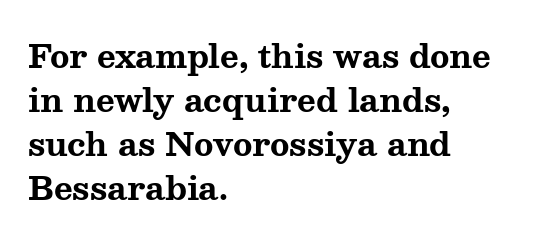
The image shows 32 px bold, wide serif type, upright; set left-aligned, normal line spacing (1.38x), normal letter spacing, not underlined; medium stroke contrast and a medium x-height.
